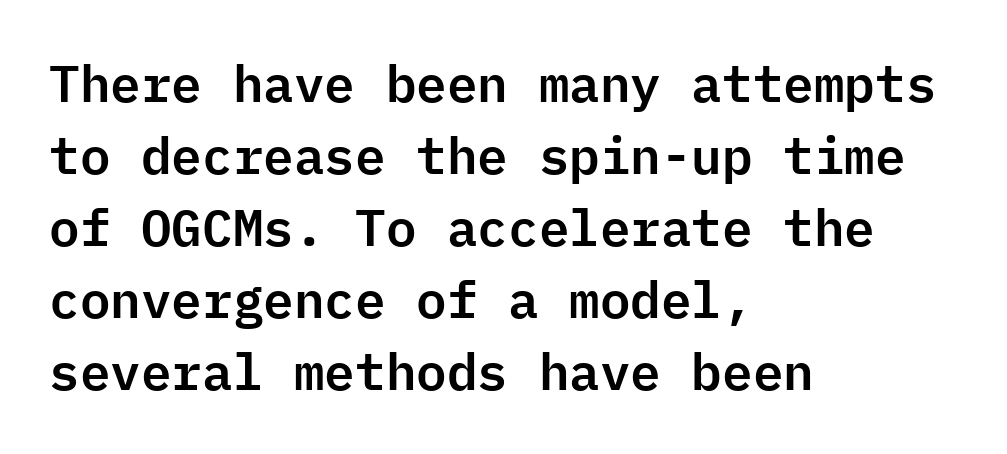
Q: Is the text italic (slanted)? A: No, it is upright.
Q: Is the typeface a serif or a sans-serif typeface? A: Sans-serif.
Q: Is the text underlined? A: No.
Q: How is the paragraph aligned? A: Left-aligned.
Q: Is the spacing between letters normal or unusually wide? A: Normal.
Q: Is the spacing between lines tight, normal or loose? A: Normal.
Q: Width (condensed, normal, or wide)? A: Normal.
Q: Stroke contrast? A: Low.
Q: x-height? A: Medium.
Q: Monospaced? A: Yes.
